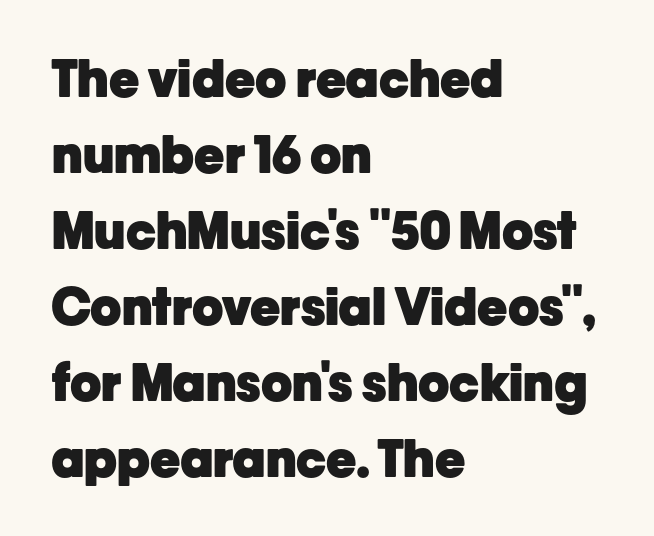
If you drew a line through each stem, it would be perfectly vertical. A sans-serif font was chosen for this passage. Does the weight exceed regular? Yes, all the way to bold. No extra tracking has been applied to these lines. This sample has the flowing, uneven cadence of proportional lettering.
